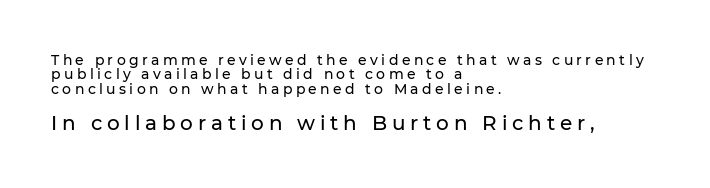
Nope, not italic — everything's standing straight. What's the leading like? Squeezed, with rows nearly overlapping. The foot of each line stays bare and open. Is the lower block the larger one? Yes — the lower block carries the bigger type. This sample uses expanded letter spacing, leaving extra air between glyphs. The ragged edge is on the right, which tells us the setting is flush left.
